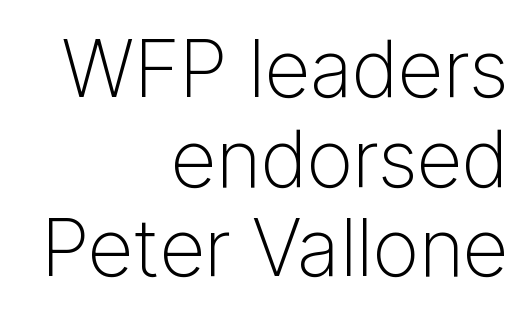
{"serif": "no", "italic": "no", "bold": "no", "weight": "light", "width": "normal", "stroke_contrast": "low", "x_height": "medium", "monospaced": "no", "underline": "no", "align": "right", "line_spacing": "tight", "line_spacing_ratio": 1.12, "letter_spacing": "normal", "letter_spacing_em": 0.0, "glyph_px": 80}
